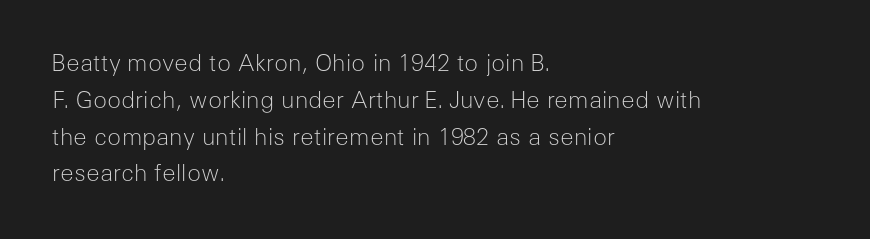
The rendering uses a moderate line-height, typical for paragraphs. The cut favours lightness, reaching ordinary text weight at its darkest. This is roman type, the default non-slanted kind. A student would call this left alignment; a typographer would say flush left, rag right. Honestly, there is no underline to notice here at all. The letterforms sit shoulder to shoulder at normal distance.
